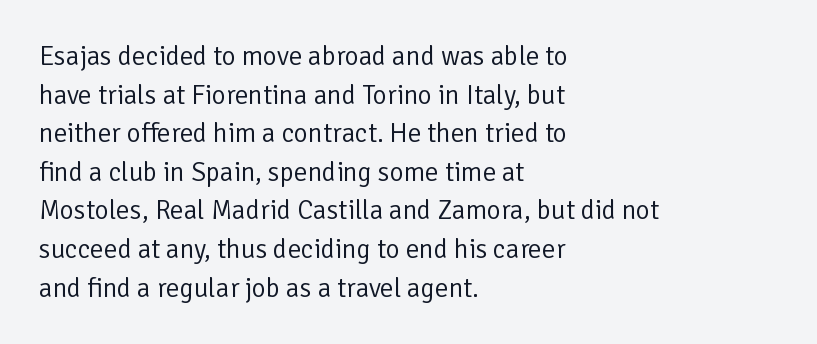
Stroke thickness stays within the range of a standard reading face or lighter. Notice how descenders clear the ascenders below comfortably — that's standard leading. There is no visible air inserted between adjacent glyphs. Casual observation: everything's shoved over to the left. The specimen omits any rule beneath the text block's lines. The letters stand straight up with perfectly vertical stems.
